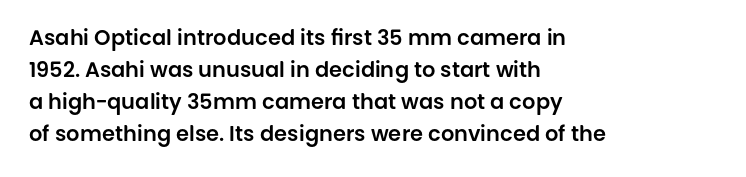
The image shows 21 px text type, upright; set left-aligned, normal line spacing (1.53x), normal letter spacing, not underlined.
